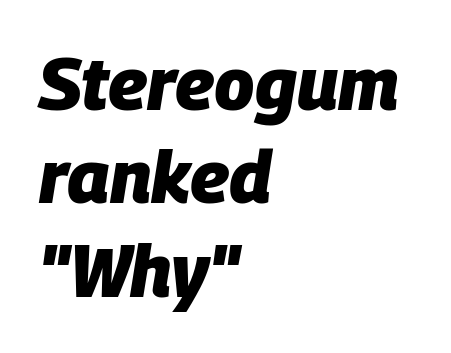
Q: Is the text bold? A: Yes.
Q: Is the text italic (slanted)? A: Yes, it leans right by about 9 degrees.
Q: Is the text underlined? A: No.
Q: How is the paragraph aligned? A: Left-aligned.
Q: Is the spacing between letters normal or unusually wide? A: Normal.
Q: Is the spacing between lines tight, normal or loose? A: Normal.
Q: Width (condensed, normal, or wide)? A: Normal.
Q: Stroke contrast? A: Low.
Q: x-height? A: Large.
Q: Monospaced? A: No.
